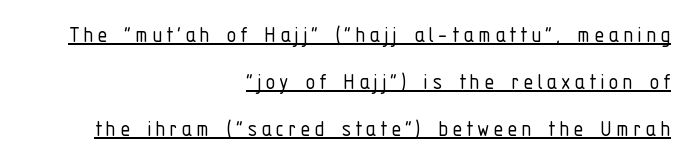
{"italic": "no", "bold": "no", "underline": "yes", "align": "right", "line_spacing_ratio": 1.88, "glyph_px": 25}
